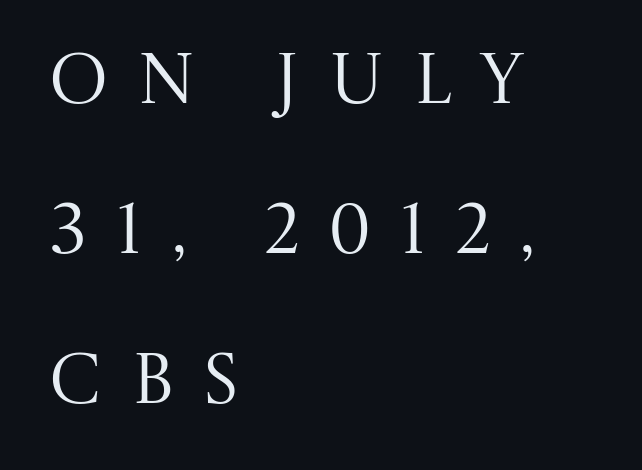
The image shows 71 px regular-weight serif type, upright; set left-aligned, loose line spacing (2.11x), unusually wide letter spacing (+0.39 em), not underlined; medium stroke contrast and a large x-height.
